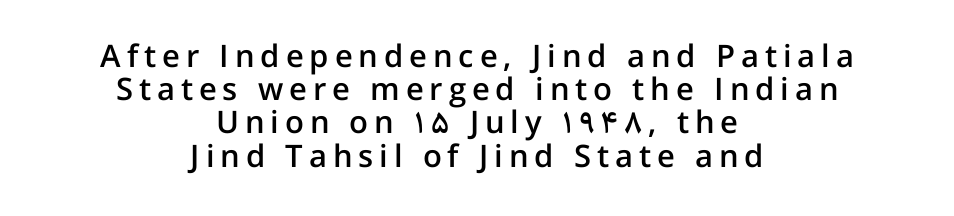
{"serif": "no", "italic": "no", "bold": "semi", "weight": "semibold", "width": "normal", "stroke_contrast": "low", "x_height": "medium", "monospaced": "no", "underline": "no", "align": "center", "line_spacing": "tight", "line_spacing_ratio": 1.07, "glyph_px": 31}
